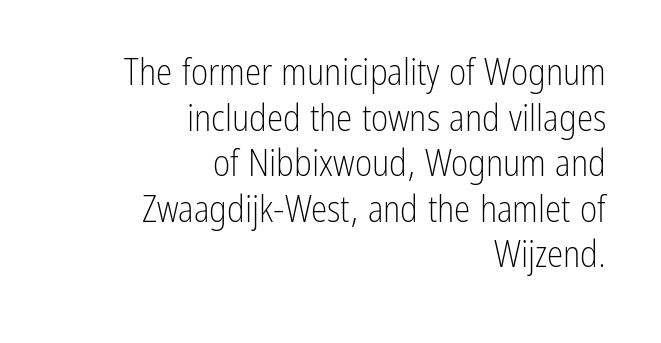
Each letter's strokes conclude bluntly, with no projecting serifs. The paragraph has a hard right edge and a soft left edge. The horizontal fit of the characters is conventional and even. Tall strokes in this sample are plumb rather than angled.
